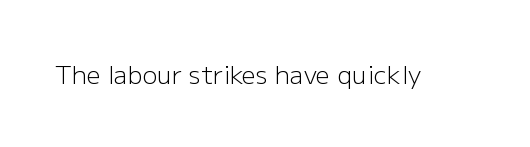
{"italic": "no", "bold": "no", "underline": "no", "letter_spacing": "normal", "letter_spacing_em": 0.0, "glyph_px": 25}
